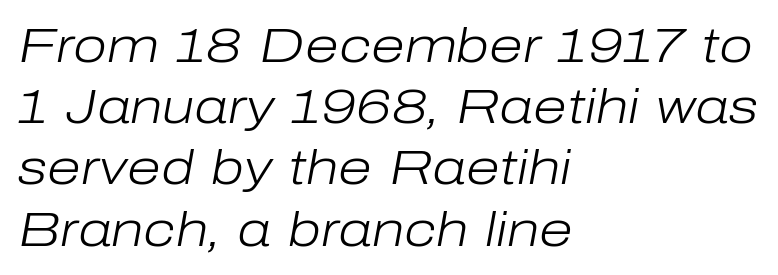
Q: Is the text bold? A: No.
Q: Is the text italic (slanted)? A: Yes, it leans right by about 10 degrees.
Q: Is the text underlined? A: No.
Q: How is the paragraph aligned? A: Left-aligned.
Q: Is the spacing between letters normal or unusually wide? A: Normal.
Q: Is the spacing between lines tight, normal or loose? A: Normal.
Q: Width (condensed, normal, or wide)? A: Normal.
Q: Stroke contrast? A: Low.
Q: x-height? A: Medium.
Q: Monospaced? A: No.
